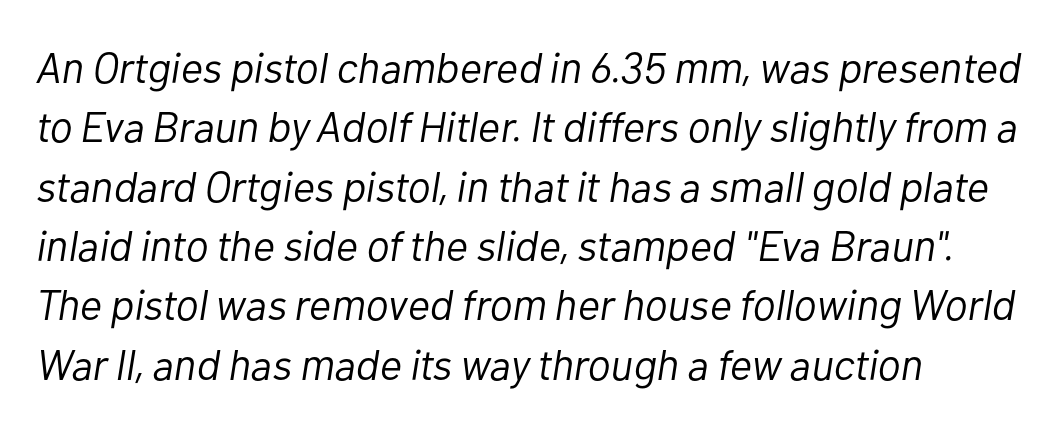
The image shows 43 px light type, italic (leaning right); set left-aligned, normal line spacing (1.38x), normal letter spacing, not underlined; low stroke contrast and a medium x-height.
